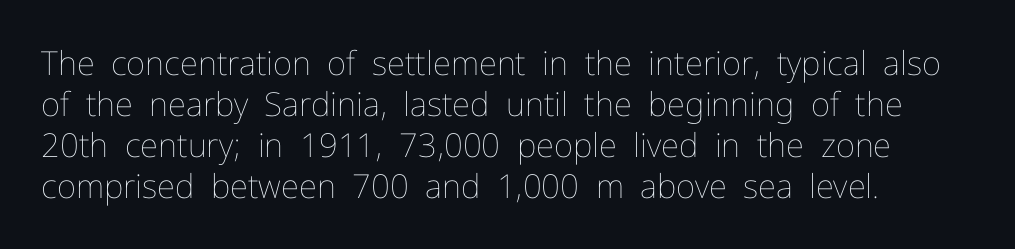
Here the glyphs are tracked normally, forming tight word shapes. Do the characters align in a grid? No, the font is proportional. A student would call this left alignment; a typographer would say flush left, rag right. Rule under the text: the space is simply empty. No chunkiness to these letters — they're not bold. When letters stand straight like this, we call the style roman or upright.
